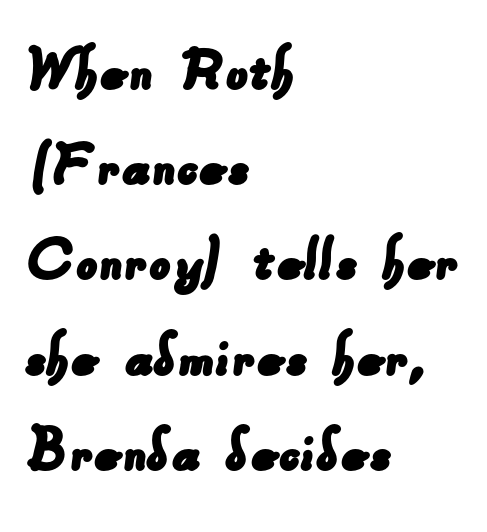
Q: Is the typeface a serif or a sans-serif typeface? A: Sans-serif.
Q: Is the text underlined? A: No.
Q: How is the paragraph aligned? A: Left-aligned.
Q: Is the spacing between letters normal or unusually wide? A: Normal.
Q: Is the spacing between lines tight, normal or loose? A: Normal.
Q: Width (condensed, normal, or wide)? A: Normal.
Q: Stroke contrast? A: Low.
Q: x-height? A: Small.
Q: Monospaced? A: No.
